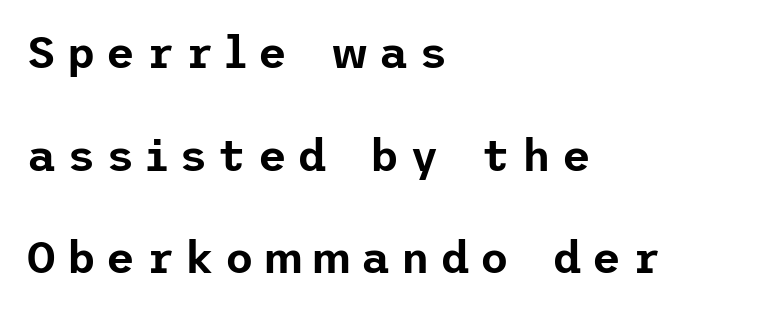
Q: Is the text italic (slanted)? A: No, it is upright.
Q: Is the typeface a serif or a sans-serif typeface? A: Sans-serif.
Q: Is the text underlined? A: No.
Q: How is the paragraph aligned? A: Left-aligned.
Q: Is the spacing between letters normal or unusually wide? A: Unusually wide.
Q: Is the spacing between lines tight, normal or loose? A: Loose.
Q: Width (condensed, normal, or wide)? A: Normal.
Q: Stroke contrast? A: Low.
Q: x-height? A: Medium.
